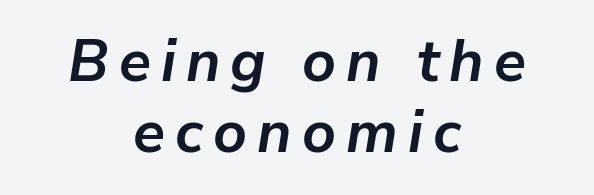
The image shows 59 px semibold type, italic (leaning right); set centered, line spacing 1.21x, not underlined; low stroke contrast and a medium x-height.
